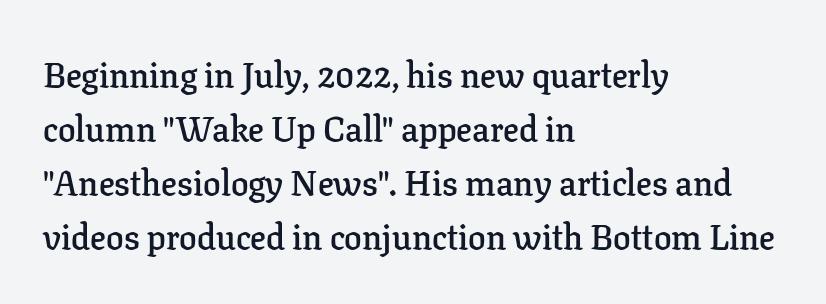
The image shows 35 px semibold serif type, upright; set left-aligned, normal line spacing (1.54x), normal letter spacing, not underlined; low stroke contrast and a medium x-height.
